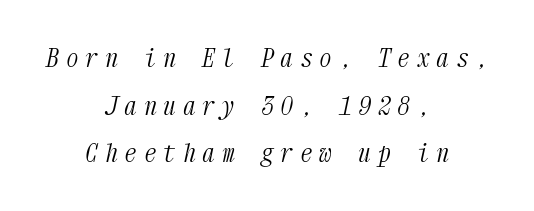
Q: Is the text bold? A: No.
Q: Is the text italic (slanted)? A: Yes, it leans right by about 12 degrees.
Q: Is the text underlined? A: No.
Q: How is the paragraph aligned? A: Centered.
Q: Is the spacing between letters normal or unusually wide? A: Unusually wide.
Q: Is the spacing between lines tight, normal or loose? A: Loose.
